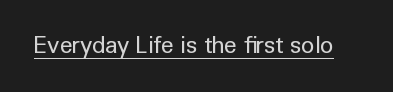
Students, observe the line beneath the letters — that is underlining. You can tell it's not italic because the verticals are truly vertical. Stems here are at most as thick as an everyday book face. Between one letter and the next there's only the usual sliver of space.
